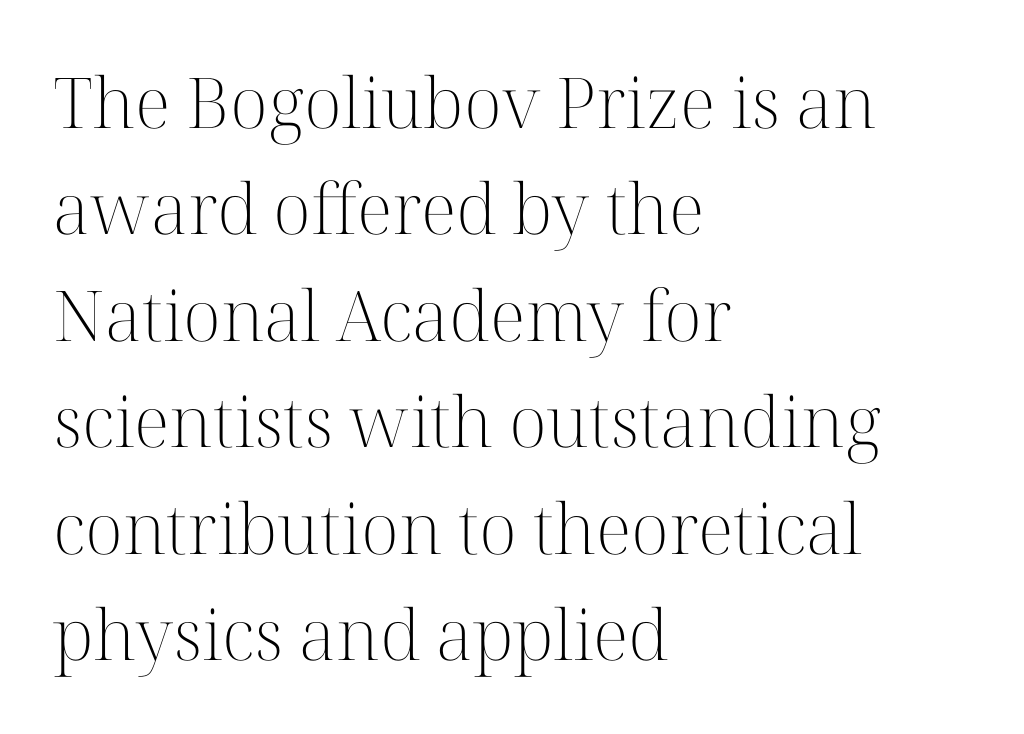
{"serif": "yes", "italic": "no", "bold": "no", "weight": "light", "width": "normal", "stroke_contrast": "high", "x_height": "medium", "monospaced": "no", "underline": "no", "align": "left", "line_spacing": "normal", "line_spacing_ratio": 1.52, "letter_spacing": "normal", "letter_spacing_em": 0.0, "glyph_px": 70}
